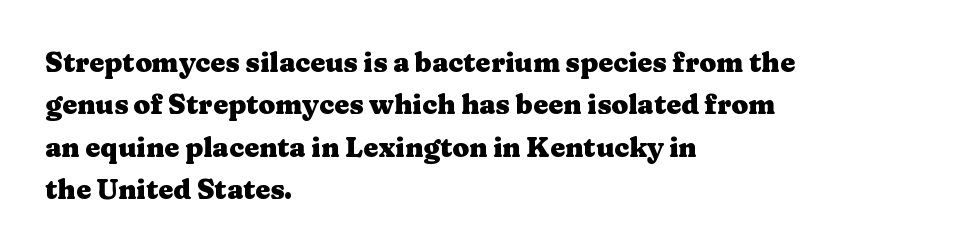
The axis of the letterforms is exactly vertical. The passage is arranged the way most books set body copy — flush left. Beneath every word, the page is bare. Summary of weight: heavy, a full bold. In terms of leading, this rendering sits right in the middle.
